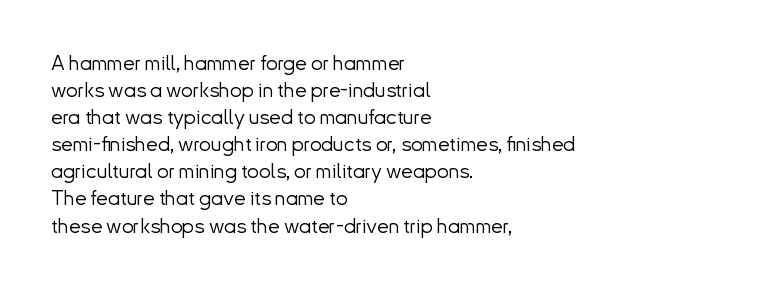
Q: Is the text bold? A: No.
Q: Is the text italic (slanted)? A: No, it is upright.
Q: Is the text underlined? A: No.
Q: How is the paragraph aligned? A: Left-aligned.
Q: Is the spacing between letters normal or unusually wide? A: Normal.
Q: Is the spacing between lines tight, normal or loose? A: Normal.
